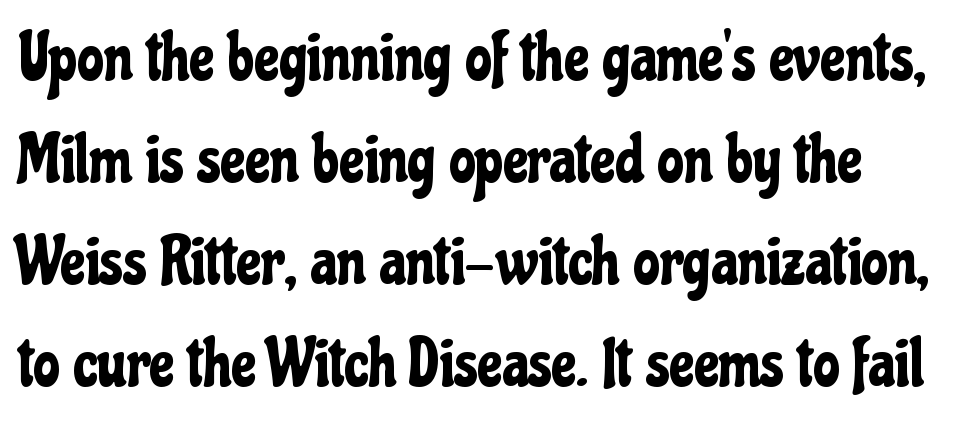
Q: Is the text italic (slanted)? A: No, it is upright.
Q: Is the typeface a serif or a sans-serif typeface? A: Sans-serif.
Q: Is the text underlined? A: No.
Q: How is the paragraph aligned? A: Left-aligned.
Q: Is the spacing between letters normal or unusually wide? A: Normal.
Q: Is the spacing between lines tight, normal or loose? A: Normal.
Q: Width (condensed, normal, or wide)? A: Condensed.
Q: Stroke contrast? A: Low.
Q: x-height? A: Medium.
Q: Monospaced? A: No.
